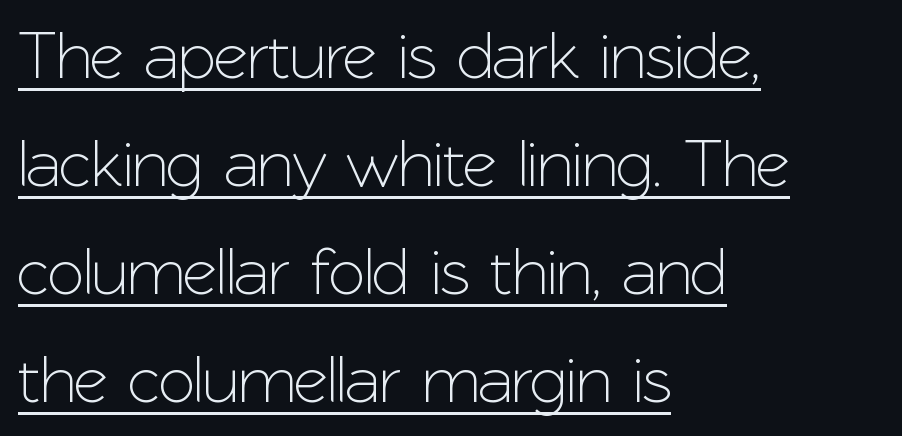
Q: Is the text italic (slanted)? A: No, it is upright.
Q: Is the typeface a serif or a sans-serif typeface? A: Sans-serif.
Q: Is the text underlined? A: Yes.
Q: How is the paragraph aligned? A: Left-aligned.
Q: Is the spacing between letters normal or unusually wide? A: Normal.
Q: Is the spacing between lines tight, normal or loose? A: Normal.
Q: Width (condensed, normal, or wide)? A: Normal.
Q: Stroke contrast? A: Low.
Q: x-height? A: Medium.
Q: Monospaced? A: No.
